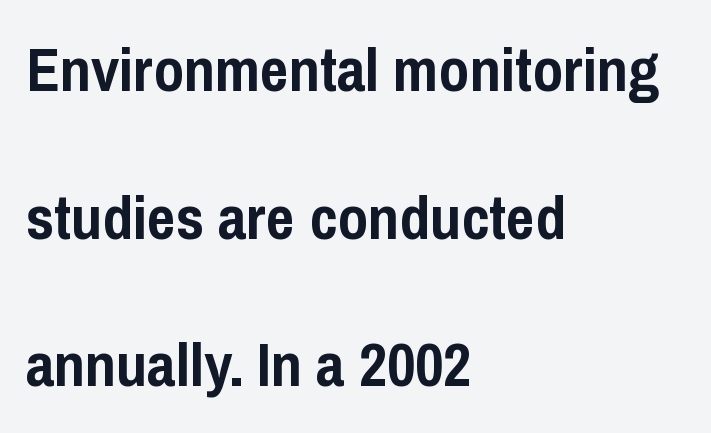
The image shows 62 px semibold, condensed sans-serif type, upright; set left-aligned, loose line spacing (2.38x), normal letter spacing, not underlined; low stroke contrast and a medium x-height.
